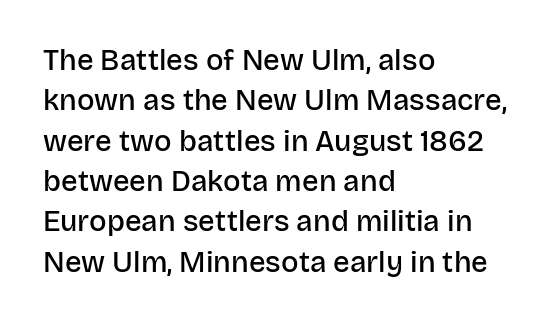
The passage shown has conventional tracking throughout. Think of a printed novel: that variable character pitch is what you see here. Each glyph is drawn with semibold strokes, heavier than normal yet not fully bold. Tall strokes in this sample are plumb rather than angled. Interline gaps are of average width in this sample.
